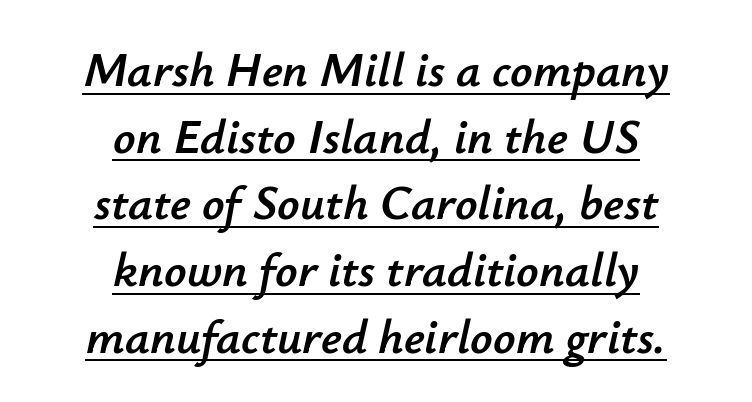
Beneath each row of characters lies a ruled line. The block of text has a typical density, with ordinary space between rows. Compared with ordinary roman type, these characters are visibly tilted. Think of a printed novel: that variable character pitch is what you see here.
